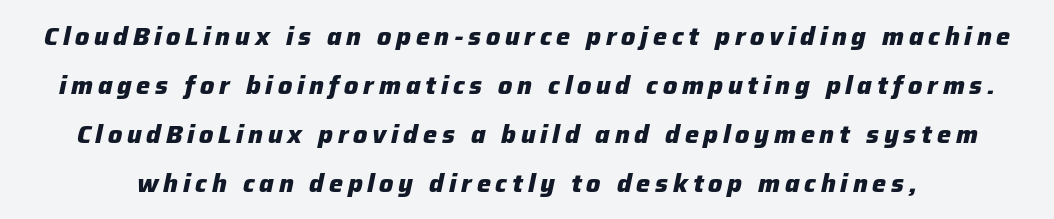
Words float on clear page, feet unadorned. On the weight axis this lands at bold, roughly 700. Summary of vertical rhythm: relaxed, with wide interline spacing. If you drew a line through each stem, it would be angled.
